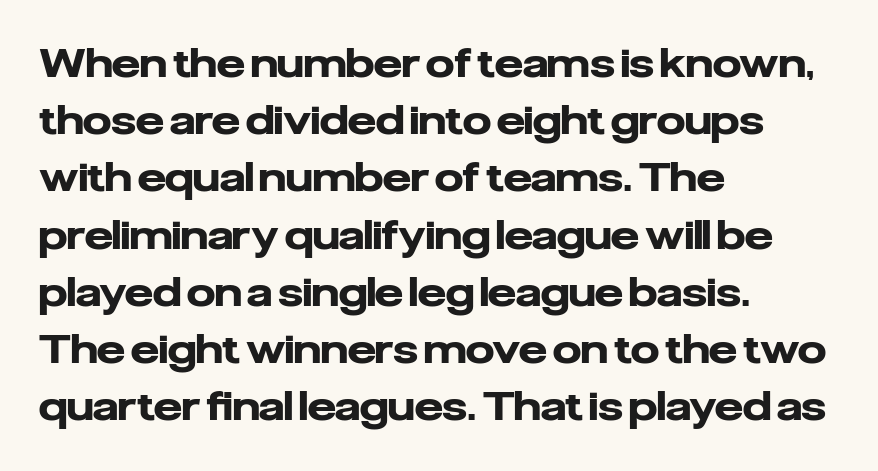
The face used here is proportionally spaced, like ordinary book or web type. I'd describe the lettering as bold — thick and assertive. Has an underline been added? It has not. Rows of type keep a routine distance in the vertical direction. Observe the absence of serifs on each vertical stroke in this sample. Reading down the block, your eye returns to a fixed left position each line.
